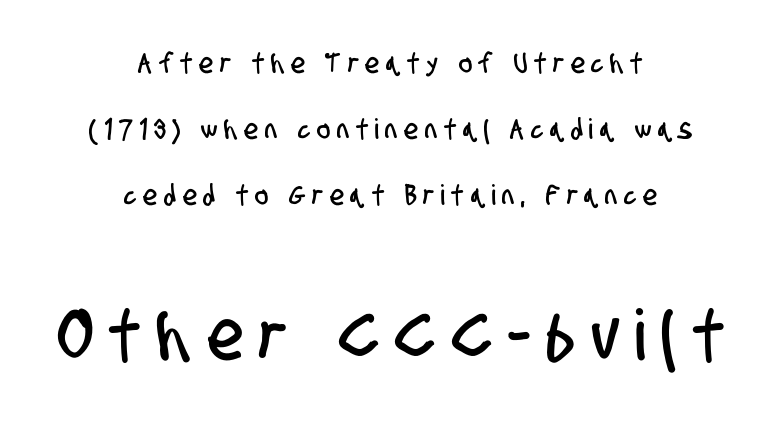
The face used here is proportionally spaced, like ordinary book or web type. If you squint, the bottom block still reads clearly — it's the larger of the two. This sample is center-justified, so both line endings float freely. Caption: expanded tracking, letters set apart. Quick note: underline off.
